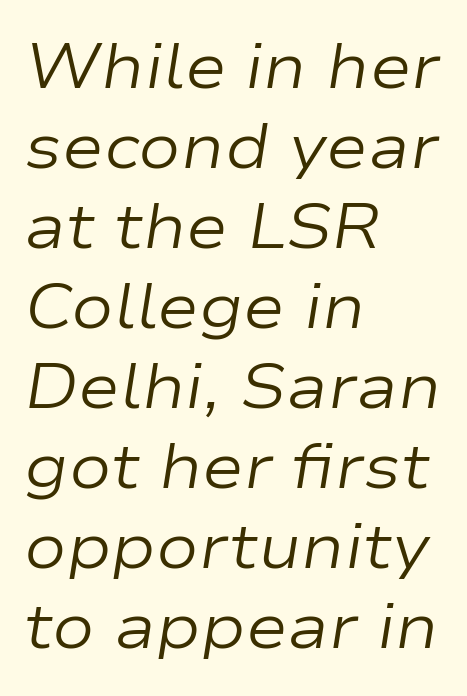
{"italic": "yes", "lean": "right", "slant_degrees": 9, "bold": "no", "weight": "regular", "width": "wide", "stroke_contrast": "low", "x_height": "medium", "monospaced": "no", "underline": "no", "align": "left", "line_spacing": "normal", "line_spacing_ratio": 1.27, "letter_spacing": "normal", "letter_spacing_em": 0.0, "glyph_px": 63}
